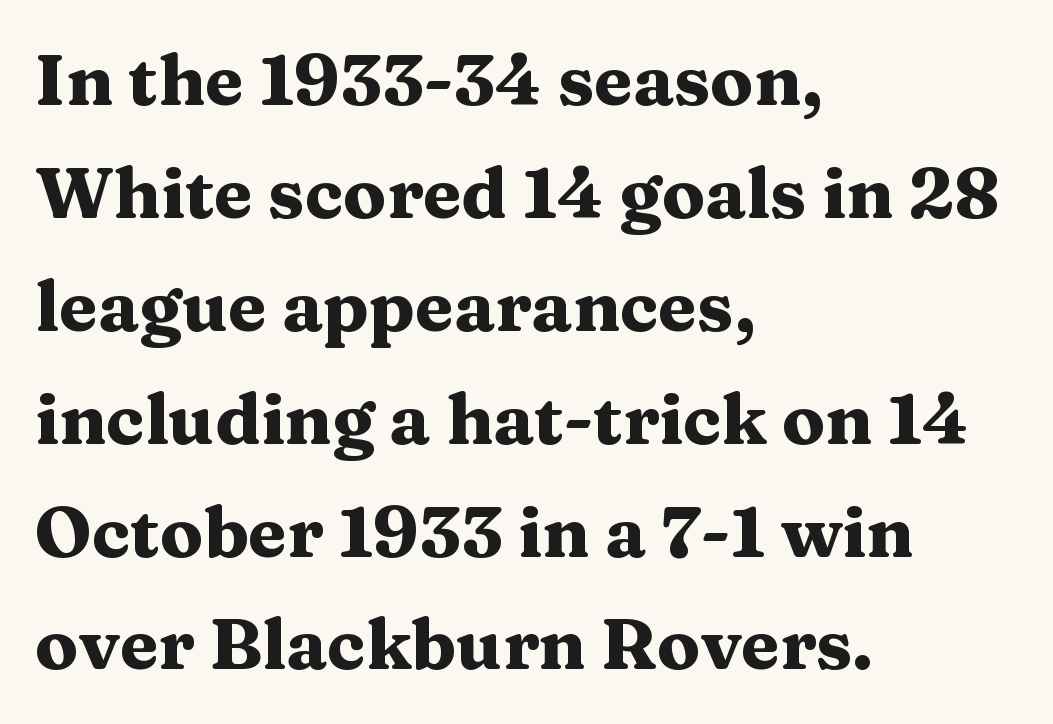
The image shows 71 px heavy, wide serif type, upright; set left-aligned, normal line spacing (1.59x), normal letter spacing, not underlined; medium stroke contrast and a medium x-height.
